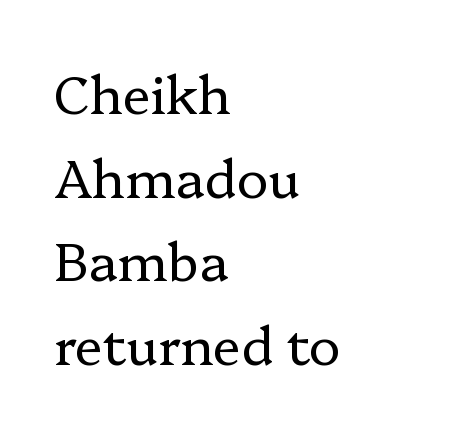
The image shows 53 px regular-weight serif type, upright; set left-aligned, normal line spacing (1.58x), normal letter spacing, not underlined; low stroke contrast and a medium x-height.
